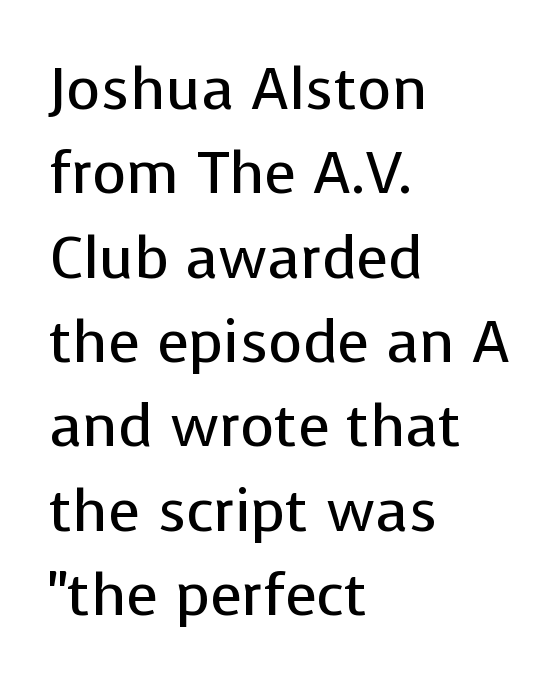
{"serif": "no", "italic": "no", "bold": "no", "weight": "regular", "width": "normal", "stroke_contrast": "low", "x_height": "medium", "monospaced": "no", "underline": "no", "align": "left", "line_spacing": "normal", "line_spacing_ratio": 1.43, "letter_spacing": "normal", "letter_spacing_em": 0.0, "glyph_px": 59}
